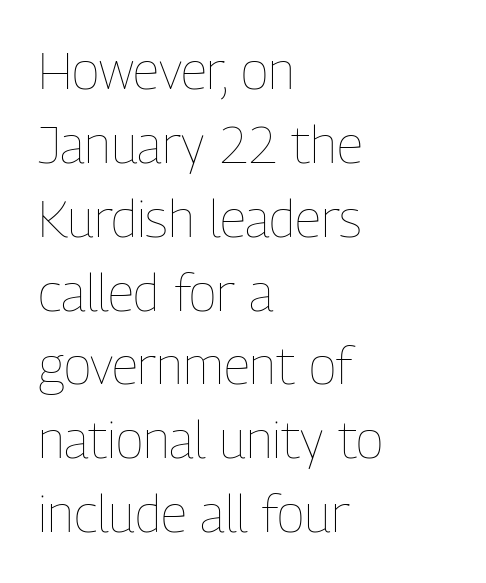
{"italic": "no", "bold": "no", "weight": "thin", "width": "condensed", "stroke_contrast": "low", "x_height": "medium", "monospaced": "no", "underline": "no", "align": "left", "line_spacing": "normal", "line_spacing_ratio": 1.42, "letter_spacing": "normal", "letter_spacing_em": 0.0, "glyph_px": 52}
